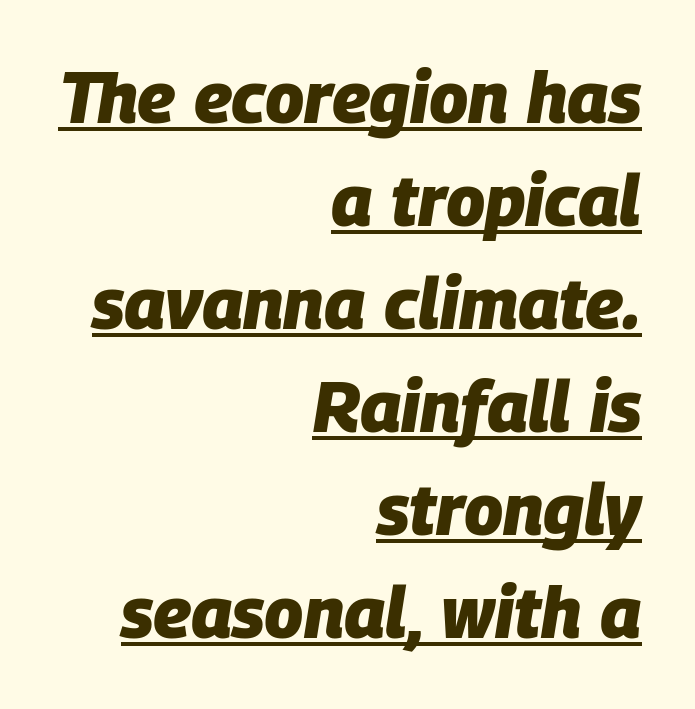
The letters sit at their default tracking, neither squeezed nor spread. The paragraph has a hard right edge and a soft left edge. Successive baselines arrive at the customary interval. Italic: yes, the glyphs are oblique. The lettering is marked with a stroke running underneath it. Spacing verdict: proportional, widths tailored to each character.
